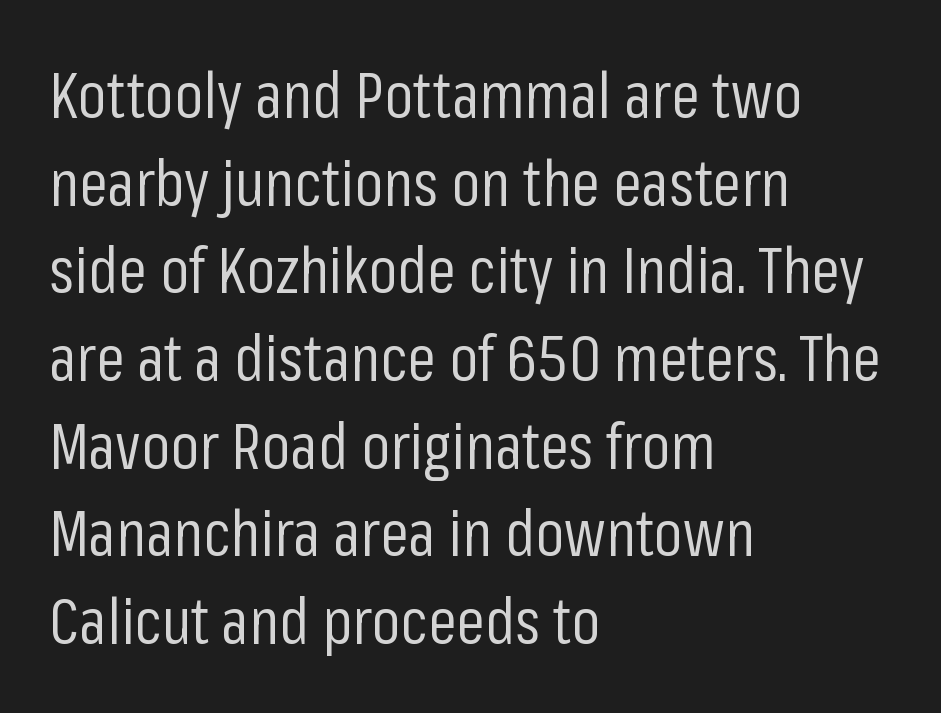
The rendering shows plain stroke endings on the letterforms — a sans-serif design. Character widths vary here, with narrow letters taking less room than wide ones. The lettering holds an erect, upright posture throughout. The gaps between neighbouring characters are ordinary and unremarkable. Only glyphs here, with clear space below each row.
